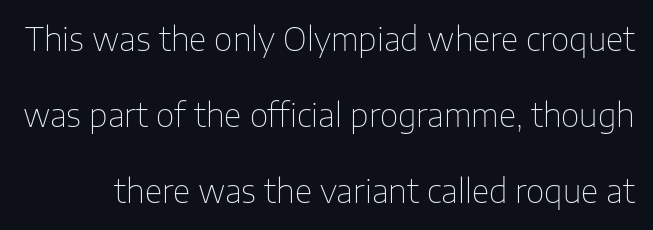
{"serif": "no", "italic": "no", "bold": "no", "weight": "thin", "width": "normal", "stroke_contrast": "low", "x_height": "medium", "monospaced": "no", "underline": "no", "line_spacing": "loose", "line_spacing_ratio": 2.38, "letter_spacing": "normal", "letter_spacing_em": 0.0, "glyph_px": 32}
